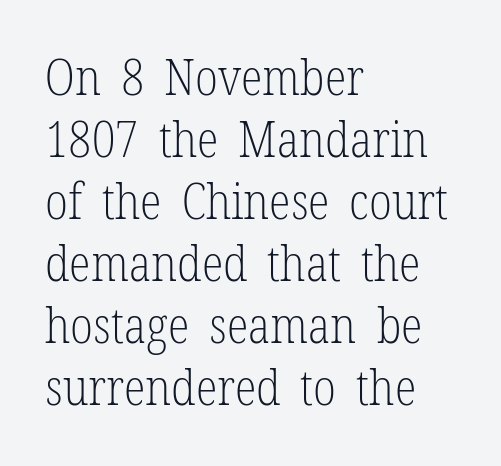
{"serif": "yes", "italic": "no", "bold": "no", "weight": "light", "width": "condensed", "stroke_contrast": "low", "x_height": "medium", "monospaced": "no", "underline": "no", "align": "left", "line_spacing_ratio": 1.24, "letter_spacing": "normal", "letter_spacing_em": 0.0, "glyph_px": 50}
